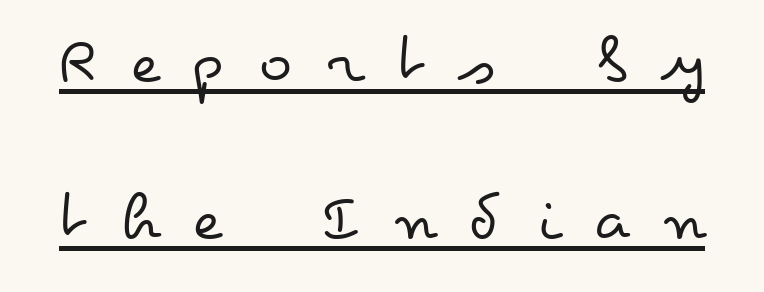
{"italic": "no", "bold": "no", "weight": "regular", "width": "wide", "stroke_contrast": "low", "x_height": "small", "monospaced": "no", "underline": "yes", "line_spacing": "loose", "line_spacing_ratio": 2.27, "letter_spacing": "wide", "letter_spacing_em": 0.49, "glyph_px": 69}
